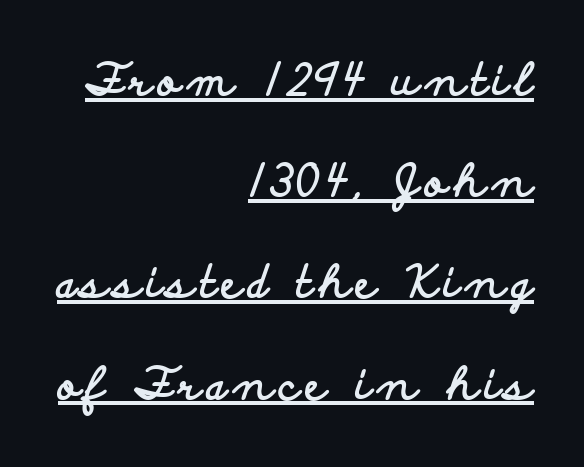
The image shows 44 px bold, wide sans-serif type; set right-aligned, loose line spacing (2.3x), underlined; low stroke contrast and a small x-height.
